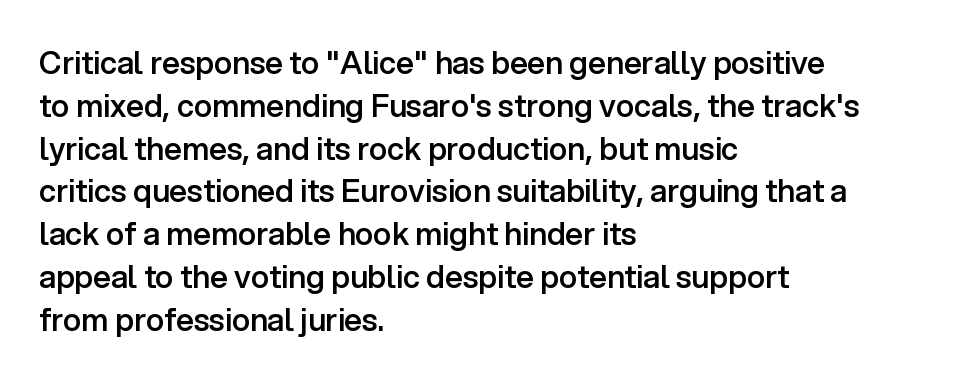
Q: Is the text bold? A: Semi-bold.
Q: Is the text italic (slanted)? A: No, it is upright.
Q: Is the typeface a serif or a sans-serif typeface? A: Sans-serif.
Q: Is the text underlined? A: No.
Q: How is the paragraph aligned? A: Left-aligned.
Q: Is the spacing between letters normal or unusually wide? A: Normal.
Q: Is the spacing between lines tight, normal or loose? A: Normal.
Q: Width (condensed, normal, or wide)? A: Normal.
Q: Stroke contrast? A: Low.
Q: x-height? A: Medium.
Q: Monospaced? A: No.
